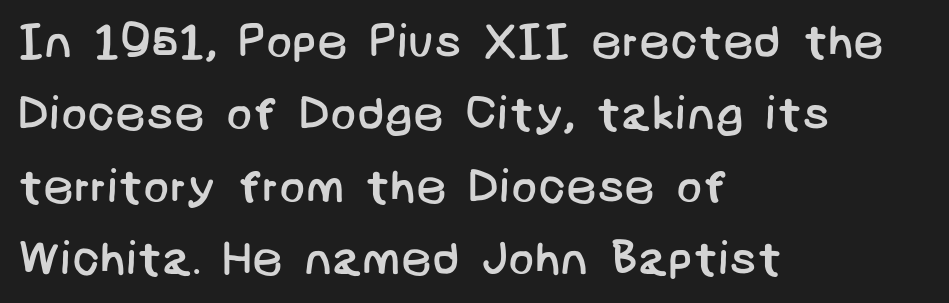
{"serif": "no", "bold": "no", "weight": "regular", "width": "normal", "stroke_contrast": "low", "x_height": "large", "underline": "no", "align": "left", "line_spacing": "normal", "line_spacing_ratio": 1.51, "letter_spacing": "normal", "letter_spacing_em": 0.0, "glyph_px": 48}
